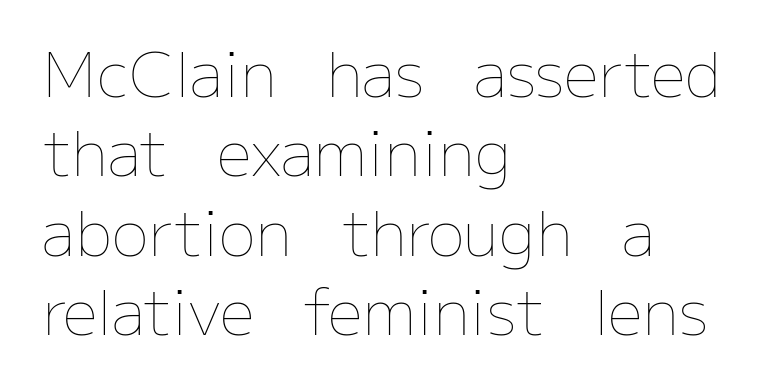
Looks like regular typesetting: each glyph gets only the width it needs. The gaps between neighbouring characters are ordinary and unremarkable. Honestly, there is no underline to notice here at all. Rows of type keep a routine distance in the vertical direction. The axis of the letterforms is exactly vertical. Left-aligned paragraph, ragged on the right.
